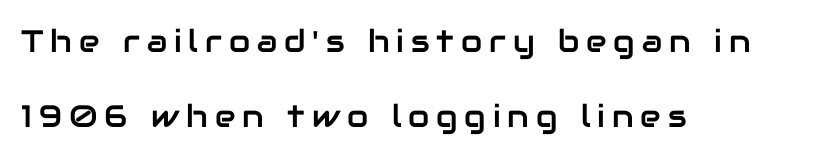
The image shows 31 px sans-serif type, upright; set left-aligned, loose line spacing (2.41x), unusually wide letter spacing (+0.22 em), not underlined; low stroke contrast and a medium x-height.
